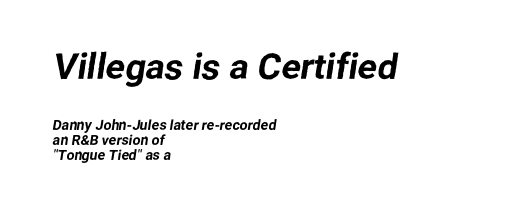
The image shows 36 px sans-serif type; set left-aligned, tight line spacing (1.07x), normal letter spacing, not underlined; the first (top) block is 2.57x larger; low stroke contrast and a medium x-height.
